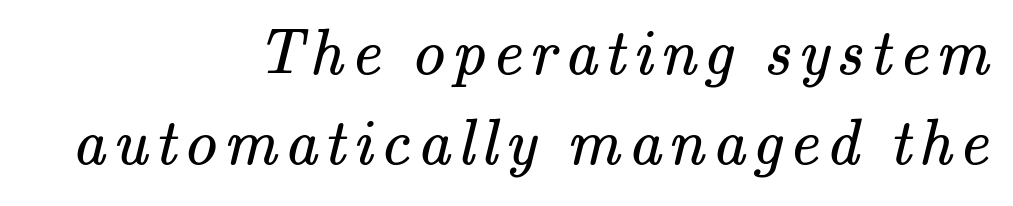
Here the designer chose a conventional face with non-uniform glyph widths. The rag falls on the left side of this text block. Glance below the letters and you will spot only blank space. The cut favours lightness, reaching ordinary text weight at its darkest. Each new line begins a customary step beneath the previous one.
